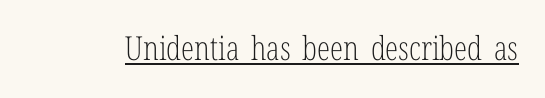
The image shows 33 px light, condensed serif type, upright; set normal letter spacing, underlined; low stroke contrast and a medium x-height.
